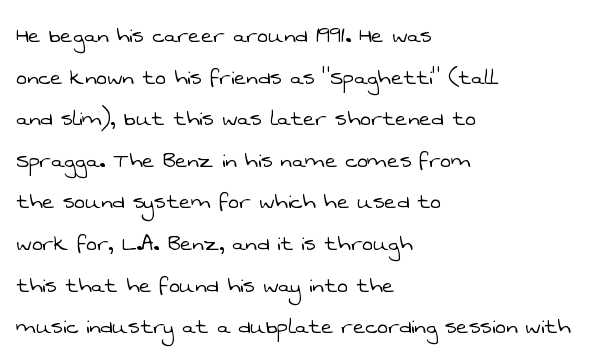
Q: Is the text bold? A: No.
Q: Is the text underlined? A: No.
Q: How is the paragraph aligned? A: Left-aligned.
Q: Is the spacing between letters normal or unusually wide? A: Normal.
Q: Is the spacing between lines tight, normal or loose? A: Normal.
